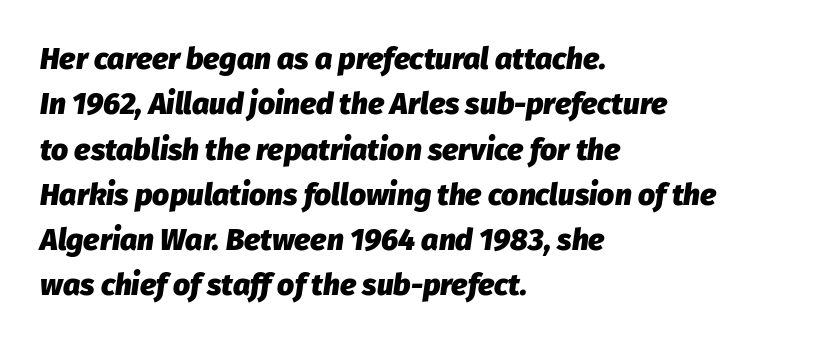
The image shows 30 px heavy type, italic (leaning right); set left-aligned, normal line spacing (1.51x), normal letter spacing, not underlined; low stroke contrast and a medium x-height.
